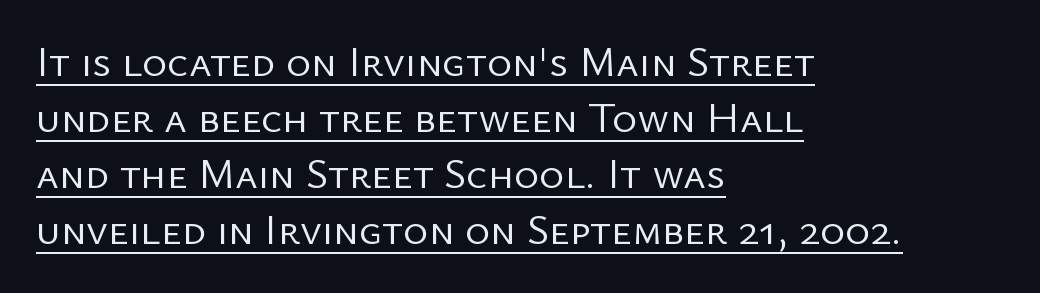
The image shows 43 px regular-weight sans-serif type, upright; set left-aligned, normal line spacing (1.3x), normal letter spacing, underlined; low stroke contrast and a medium x-height.
